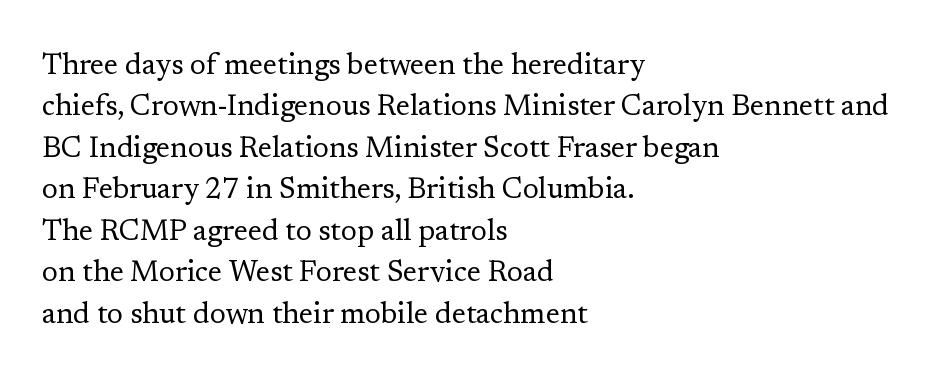
Q: Is the text bold? A: No.
Q: Is the text italic (slanted)? A: No, it is upright.
Q: Is the typeface a serif or a sans-serif typeface? A: Serif.
Q: Is the text underlined? A: No.
Q: How is the paragraph aligned? A: Left-aligned.
Q: Is the spacing between letters normal or unusually wide? A: Normal.
Q: Is the spacing between lines tight, normal or loose? A: Normal.
Q: Width (condensed, normal, or wide)? A: Normal.
Q: Stroke contrast? A: Low.
Q: x-height? A: Medium.
Q: Monospaced? A: No.
